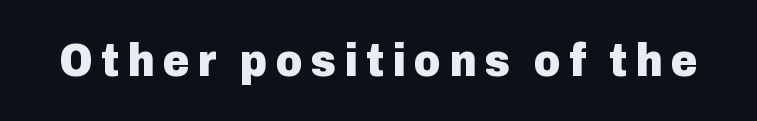
Q: Is the text bold? A: Yes.
Q: Is the text italic (slanted)? A: No, it is upright.
Q: Is the typeface a serif or a sans-serif typeface? A: Sans-serif.
Q: Is the text underlined? A: No.
Q: Width (condensed, normal, or wide)? A: Normal.
Q: Stroke contrast? A: Low.
Q: x-height? A: Medium.
Q: Monospaced? A: No.
